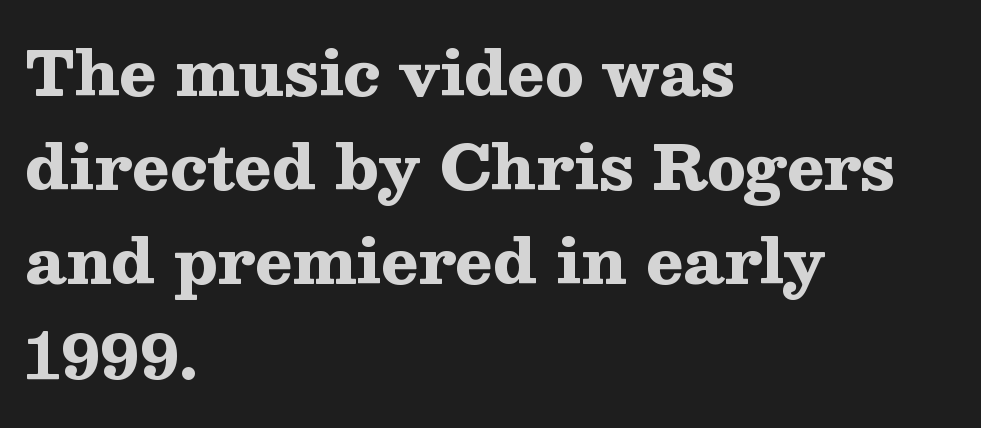
Q: Is the text bold? A: Yes.
Q: Is the text italic (slanted)? A: No, it is upright.
Q: Is the typeface a serif or a sans-serif typeface? A: Serif.
Q: Is the text underlined? A: No.
Q: How is the paragraph aligned? A: Left-aligned.
Q: Is the spacing between letters normal or unusually wide? A: Normal.
Q: Is the spacing between lines tight, normal or loose? A: Normal.
Q: Width (condensed, normal, or wide)? A: Wide.
Q: Stroke contrast? A: Medium.
Q: x-height? A: Medium.
Q: Monospaced? A: No.
